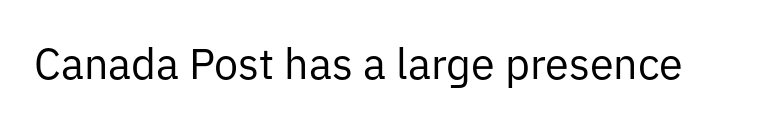
Q: Is the text bold? A: No.
Q: Is the text italic (slanted)? A: No, it is upright.
Q: Is the typeface a serif or a sans-serif typeface? A: Sans-serif.
Q: Is the text underlined? A: No.
Q: Is the spacing between letters normal or unusually wide? A: Normal.
Q: Width (condensed, normal, or wide)? A: Normal.
Q: Stroke contrast? A: Low.
Q: x-height? A: Medium.
Q: Monospaced? A: No.
